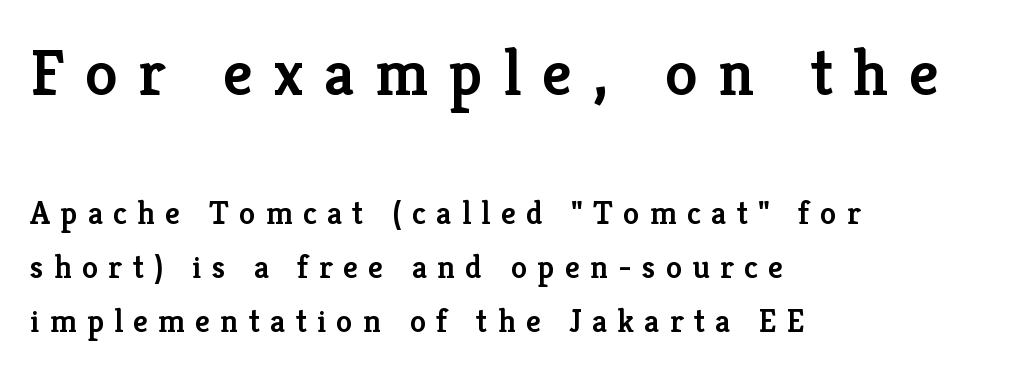
The image shows 66 px semibold serif type, upright; set left-aligned, normal line spacing (1.64x), unusually wide letter spacing (+0.31 em), not underlined; the first (top) block is 2.0x larger; low stroke contrast and a medium x-height.
